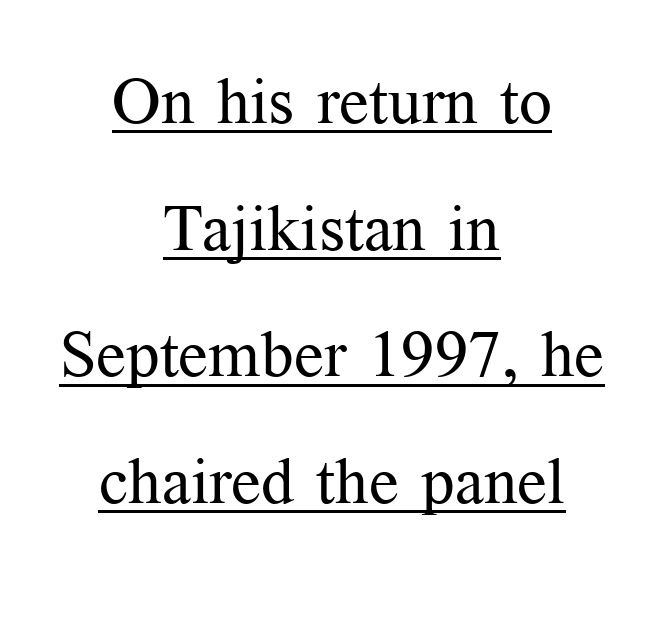
Q: Is the text bold? A: No.
Q: Is the text italic (slanted)? A: No, it is upright.
Q: Is the typeface a serif or a sans-serif typeface? A: Serif.
Q: Is the text underlined? A: Yes.
Q: How is the paragraph aligned? A: Centered.
Q: Is the spacing between letters normal or unusually wide? A: Normal.
Q: Is the spacing between lines tight, normal or loose? A: Loose.
Q: Width (condensed, normal, or wide)? A: Normal.
Q: Stroke contrast? A: Medium.
Q: x-height? A: Medium.
Q: Monospaced? A: No.
